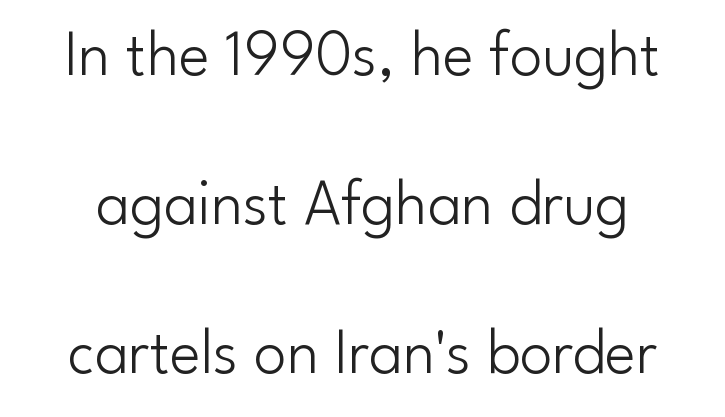
{"serif": "no", "italic": "no", "bold": "no", "weight": "light", "width": "normal", "stroke_contrast": "low", "x_height": "small", "monospaced": "no", "underline": "no", "line_spacing": "loose", "line_spacing_ratio": 2.29, "letter_spacing": "normal", "letter_spacing_em": 0.0, "glyph_px": 65}
